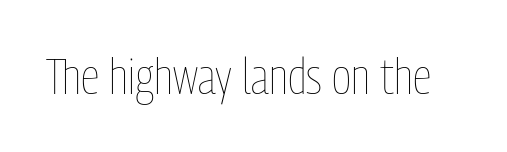
Q: Is the text bold? A: No.
Q: Is the text italic (slanted)? A: No, it is upright.
Q: Is the text underlined? A: No.
Q: Is the spacing between letters normal or unusually wide? A: Normal.
Q: Width (condensed, normal, or wide)? A: Condensed.
Q: Stroke contrast? A: Low.
Q: x-height? A: Medium.
Q: Monospaced? A: No.
